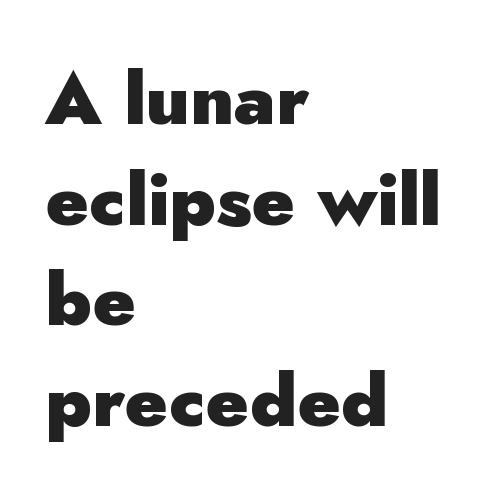
Nothing unusual about the tracking: characters are spaced as the font intends. A full-strength bold gives these letters their thick strokes. Typographically, this falls in the sans-serif category. The string is rendered with underlining switched off. All the whitespace from short lines collects on the right.
